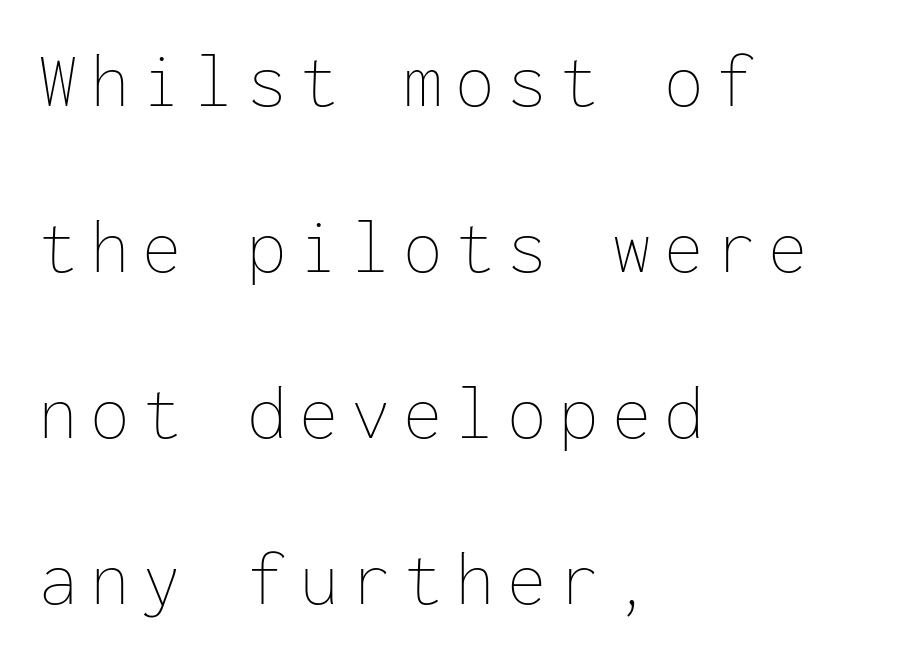
{"italic": "no", "bold": "no", "weight": "thin", "width": "normal", "stroke_contrast": "low", "x_height": "medium", "monospaced": "yes", "underline": "no", "align": "left", "line_spacing": "loose", "line_spacing_ratio": 2.1, "glyph_px": 79}
